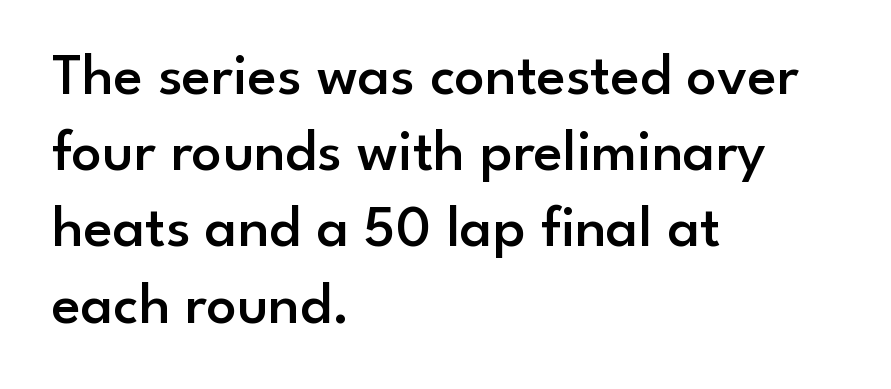
{"serif": "no", "italic": "no", "bold": "semi", "weight": "semibold", "width": "normal", "stroke_contrast": "low", "x_height": "small", "monospaced": "no", "underline": "no", "align": "left", "line_spacing": "normal", "line_spacing_ratio": 1.27, "letter_spacing": "normal", "letter_spacing_em": 0.0, "glyph_px": 60}
